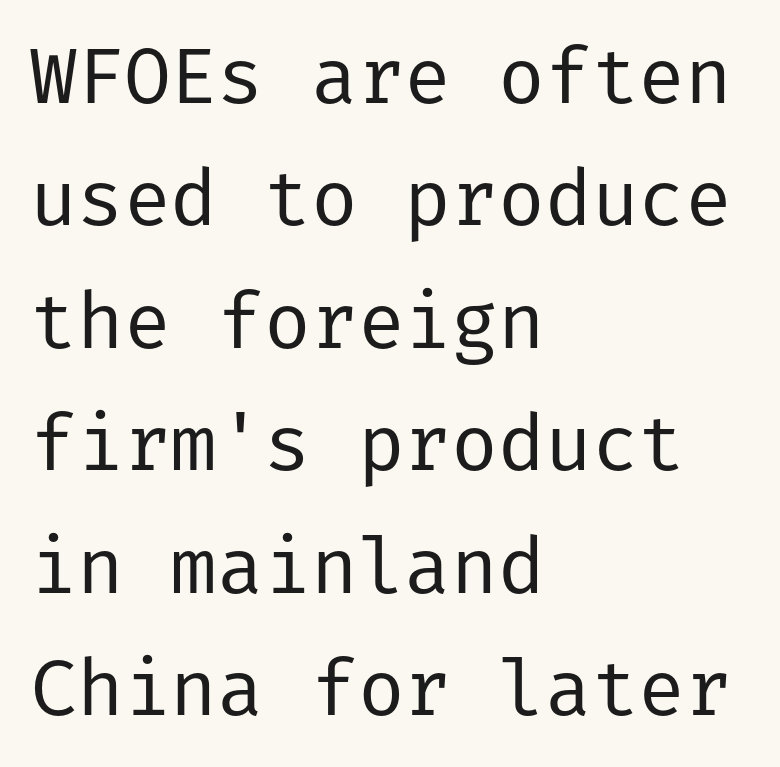
Q: Is the text bold? A: No.
Q: Is the text italic (slanted)? A: No, it is upright.
Q: Is the typeface a serif or a sans-serif typeface? A: Sans-serif.
Q: Is the text underlined? A: No.
Q: How is the paragraph aligned? A: Left-aligned.
Q: Is the spacing between letters normal or unusually wide? A: Normal.
Q: Is the spacing between lines tight, normal or loose? A: Normal.
Q: Width (condensed, normal, or wide)? A: Normal.
Q: Stroke contrast? A: Low.
Q: x-height? A: Medium.
